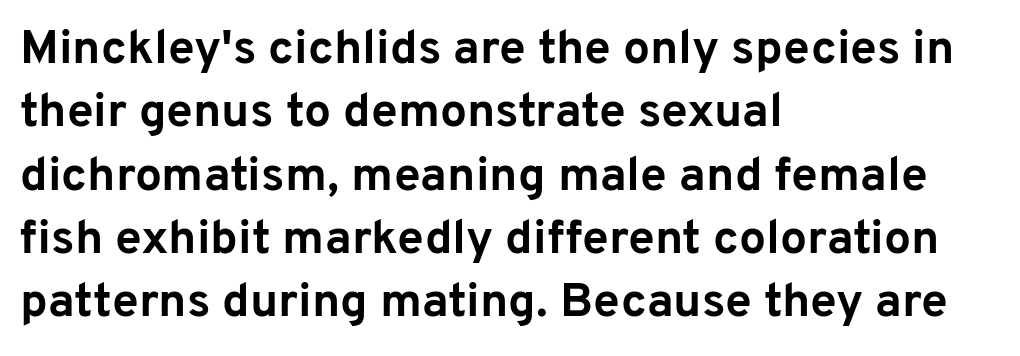
The image shows 48 px bold sans-serif type, upright; set left-aligned, normal line spacing (1.32x), normal letter spacing, not underlined; low stroke contrast and a medium x-height.
